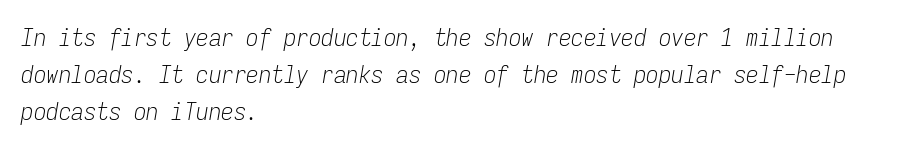
Students, note that the glyphs here touch the page at normal intervals. Compared with a typical body face, this is equally light or lighter still. Each row of text sits above clean, open space. Slant detected: the letters are inclined. What's the leading like? Ordinary, nothing unusual.
